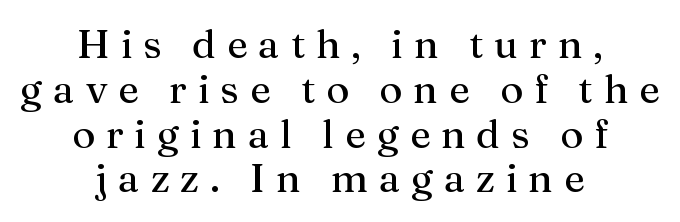
The image shows 40 px regular-weight serif type, upright; set centered, tight line spacing (1.12x), unusually wide letter spacing (+0.27 em), not underlined; medium stroke contrast and a medium x-height.
